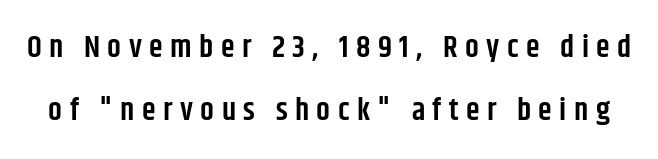
The image shows 31 px semibold, condensed sans-serif type, upright; set loose line spacing (2.03x), unusually wide letter spacing (+0.24 em), not underlined; low stroke contrast and a large x-height.
